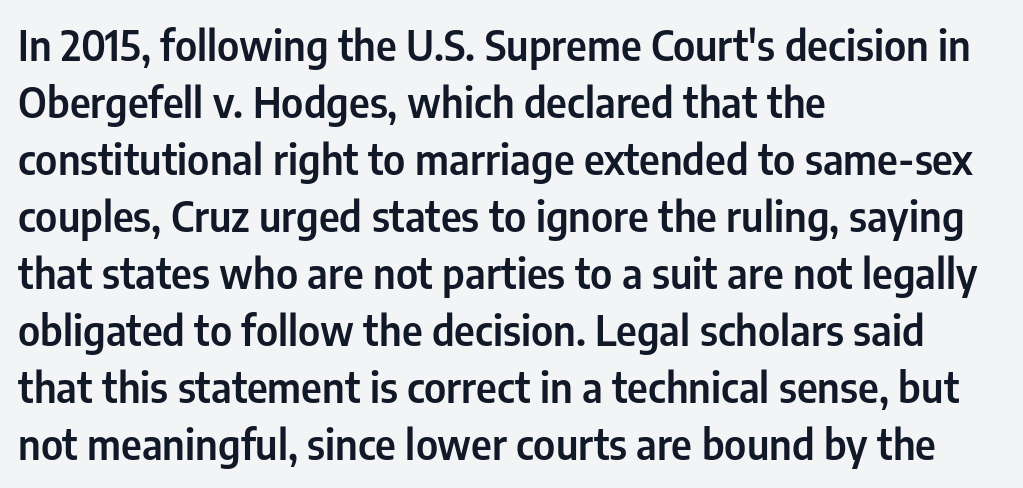
The image shows 41 px condensed sans-serif type, upright; set left-aligned, normal line spacing (1.39x), normal letter spacing, not underlined; low stroke contrast and a medium x-height.
